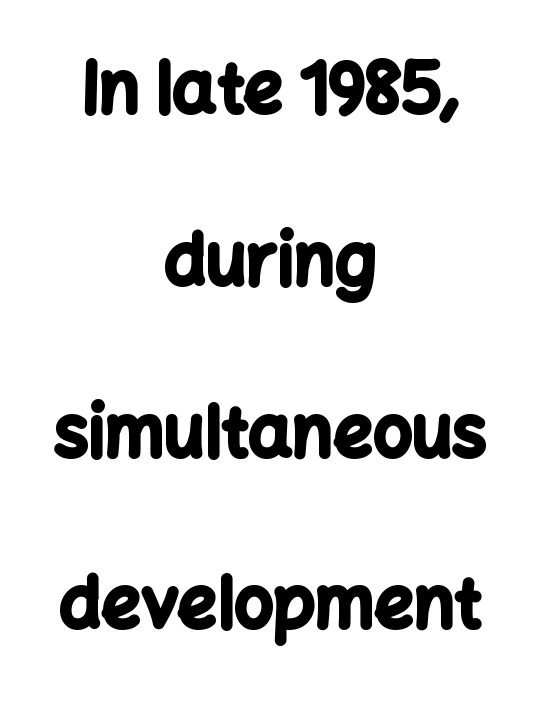
Q: Is the text bold? A: Yes.
Q: Is the text italic (slanted)? A: No, it is upright.
Q: Is the typeface a serif or a sans-serif typeface? A: Sans-serif.
Q: Is the text underlined? A: No.
Q: How is the paragraph aligned? A: Centered.
Q: Is the spacing between letters normal or unusually wide? A: Normal.
Q: Is the spacing between lines tight, normal or loose? A: Loose.
Q: Width (condensed, normal, or wide)? A: Normal.
Q: Stroke contrast? A: Low.
Q: x-height? A: Medium.
Q: Monospaced? A: No.
